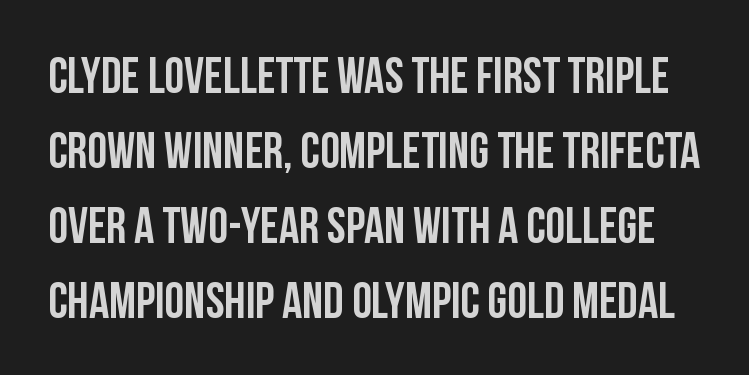
The image shows 50 px condensed sans-serif type, upright; set normal line spacing (1.5x), normal letter spacing, not underlined; low stroke contrast and a large x-height.
